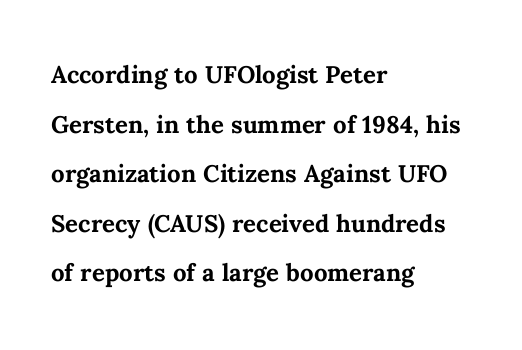
Q: Is the text bold? A: Yes.
Q: Is the text italic (slanted)? A: No, it is upright.
Q: Is the text underlined? A: No.
Q: How is the paragraph aligned? A: Left-aligned.
Q: Is the spacing between letters normal or unusually wide? A: Normal.
Q: Is the spacing between lines tight, normal or loose? A: Normal.
Q: Width (condensed, normal, or wide)? A: Normal.
Q: Stroke contrast? A: Medium.
Q: x-height? A: Medium.
Q: Monospaced? A: No.
